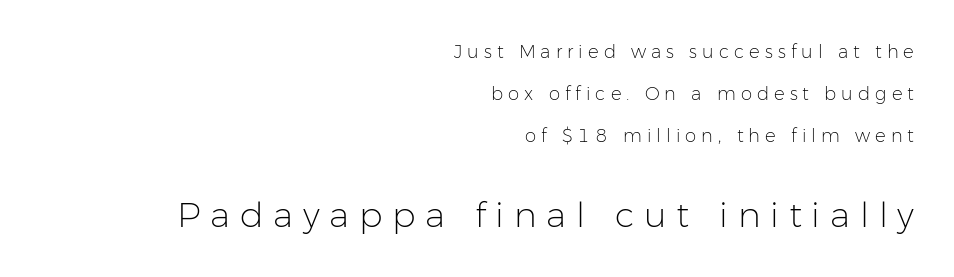
This sample uses a sans-serif face. The emphasis by scale lands on block number two, below. Bold? No — there's no thickening of the strokes. Character widths vary here, with narrow letters taking less room than wide ones. Compared with typical body copy, the letter spacing here is much looser.
